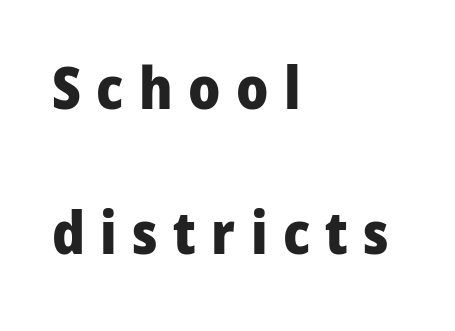
Q: Is the text bold? A: Yes.
Q: Is the text italic (slanted)? A: No, it is upright.
Q: Is the typeface a serif or a sans-serif typeface? A: Sans-serif.
Q: Is the text underlined? A: No.
Q: How is the paragraph aligned? A: Left-aligned.
Q: Is the spacing between letters normal or unusually wide? A: Unusually wide.
Q: Is the spacing between lines tight, normal or loose? A: Loose.
Q: Width (condensed, normal, or wide)? A: Normal.
Q: Stroke contrast? A: Low.
Q: x-height? A: Medium.
Q: Monospaced? A: No.
